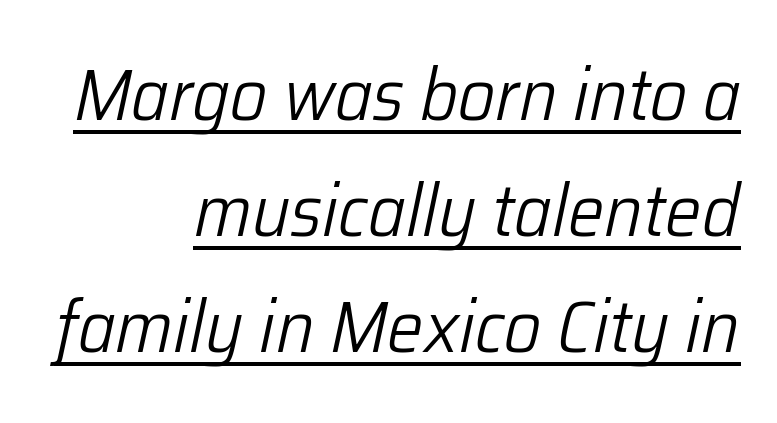
Q: Is the text bold? A: No.
Q: Is the text italic (slanted)? A: Yes, it leans right by about 12 degrees.
Q: Is the text underlined? A: Yes.
Q: How is the paragraph aligned? A: Right-aligned.
Q: Is the spacing between letters normal or unusually wide? A: Normal.
Q: Is the spacing between lines tight, normal or loose? A: Normal.
Q: Width (condensed, normal, or wide)? A: Normal.
Q: Stroke contrast? A: Low.
Q: x-height? A: Medium.
Q: Monospaced? A: No.
